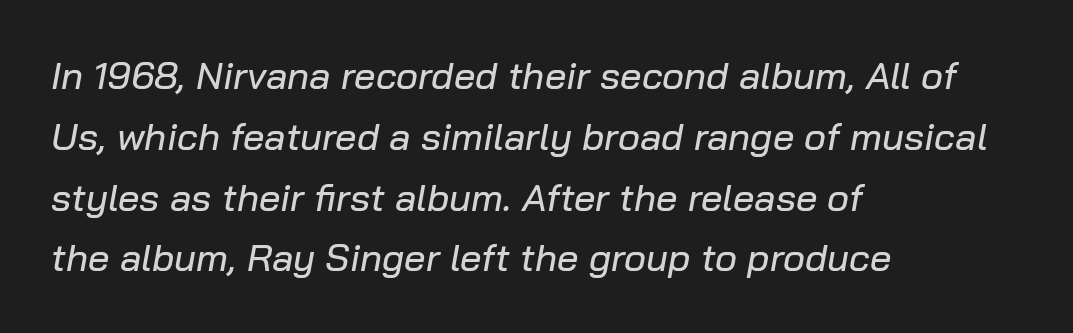
The image shows 38 px text type, italic (leaning right); set left-aligned, normal line spacing (1.6x), normal letter spacing, not underlined; low stroke contrast and a medium x-height.
